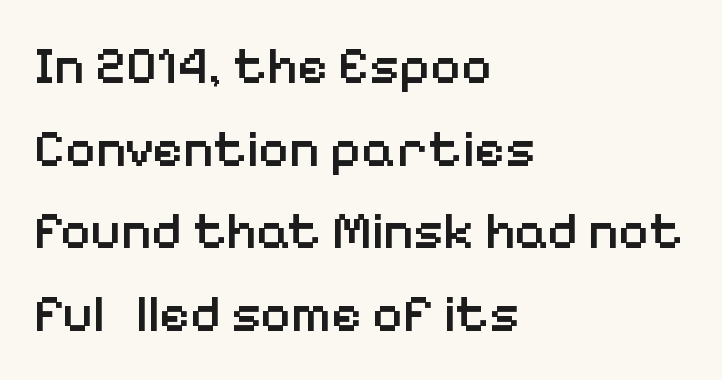
Q: Is the text bold? A: Semi-bold.
Q: Is the text italic (slanted)? A: No, it is upright.
Q: Is the typeface a serif or a sans-serif typeface? A: Sans-serif.
Q: Is the text underlined? A: No.
Q: How is the paragraph aligned? A: Left-aligned.
Q: Is the spacing between letters normal or unusually wide? A: Normal.
Q: Is the spacing between lines tight, normal or loose? A: Normal.
Q: Width (condensed, normal, or wide)? A: Normal.
Q: Stroke contrast? A: Low.
Q: x-height? A: Medium.
Q: Monospaced? A: No.
